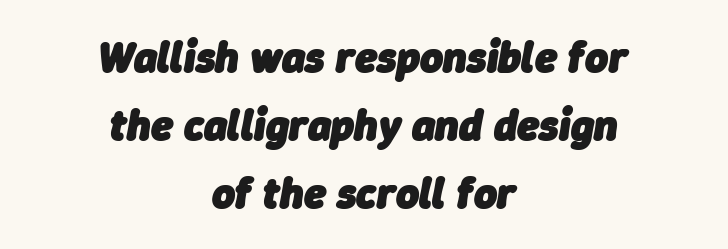
The image shows 44 px heavy type, italic (leaning right); set centered, normal line spacing (1.54x), normal letter spacing, not underlined; low stroke contrast and a medium x-height.
